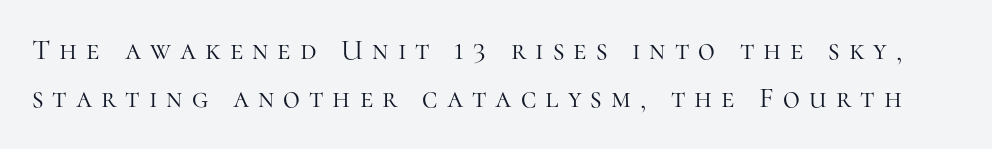
Q: Is the text bold? A: No.
Q: Is the text italic (slanted)? A: No, it is upright.
Q: Is the typeface a serif or a sans-serif typeface? A: Serif.
Q: Is the text underlined? A: No.
Q: Is the spacing between letters normal or unusually wide? A: Unusually wide.
Q: Is the spacing between lines tight, normal or loose? A: Normal.
Q: Width (condensed, normal, or wide)? A: Normal.
Q: Stroke contrast? A: High.
Q: x-height? A: Medium.
Q: Monospaced? A: No.
